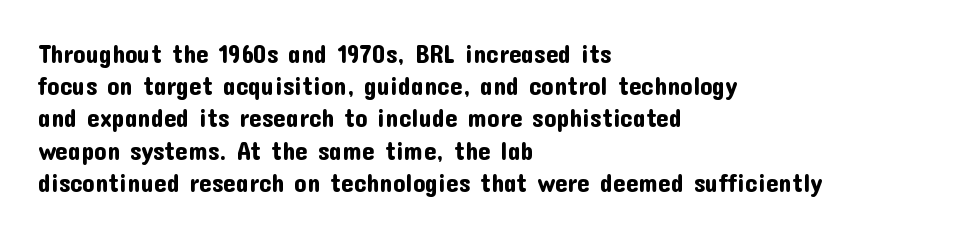
Q: Is the text italic (slanted)? A: No, it is upright.
Q: Is the text underlined? A: No.
Q: How is the paragraph aligned? A: Left-aligned.
Q: Is the spacing between letters normal or unusually wide? A: Normal.
Q: Is the spacing between lines tight, normal or loose? A: Normal.
